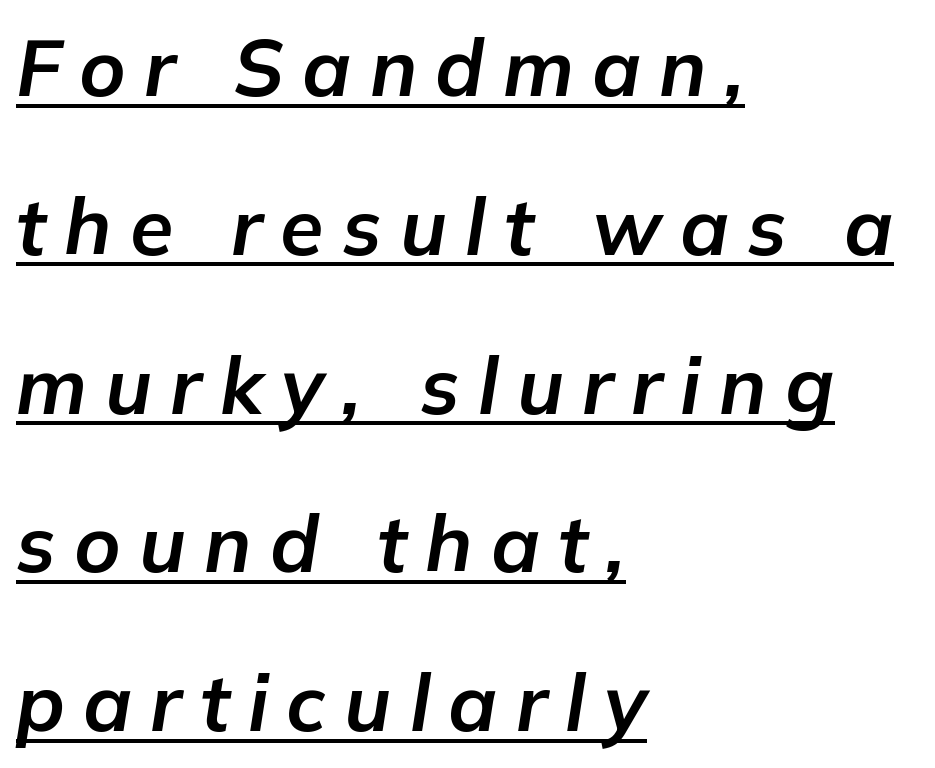
This is underlined copy, the kind a proofreader might mark for attention. This block would shrink considerably if given ordinary leading; it's expanded now. How are the letters spaced? Widely, with obvious added tracking. Notice how the passage keeps a crisp vertical edge on the left only. This sample has the flowing, uneven cadence of proportional lettering.
